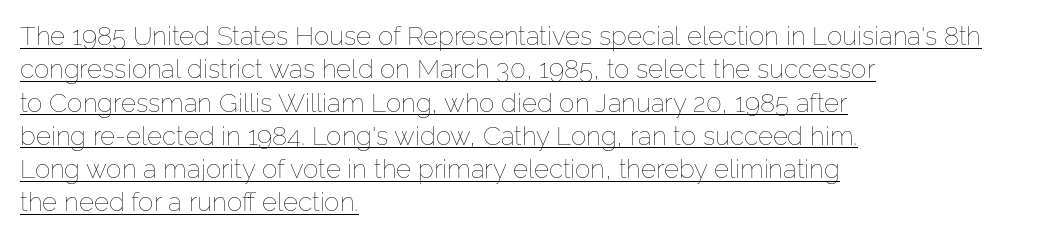
Characters follow at the spacing the type designer built in. Notice how a bar underscores the lettering throughout. The font's upright variant was chosen for this text. Line spacing here is normal. The passage shown is not bold in any degree.
